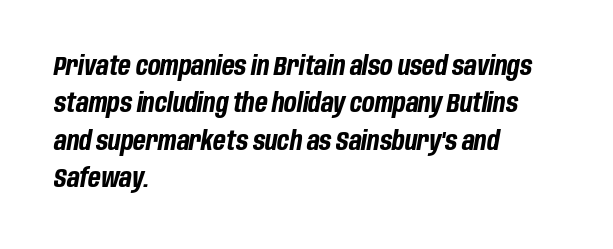
The image shows 26 px bold type, italic (leaning right); set left-aligned, normal line spacing (1.44x), normal letter spacing, not underlined.
